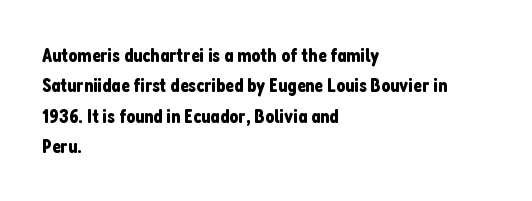
Q: Is the text italic (slanted)? A: No, it is upright.
Q: Is the text underlined? A: No.
Q: How is the paragraph aligned? A: Left-aligned.
Q: Is the spacing between letters normal or unusually wide? A: Normal.
Q: Is the spacing between lines tight, normal or loose? A: Normal.
